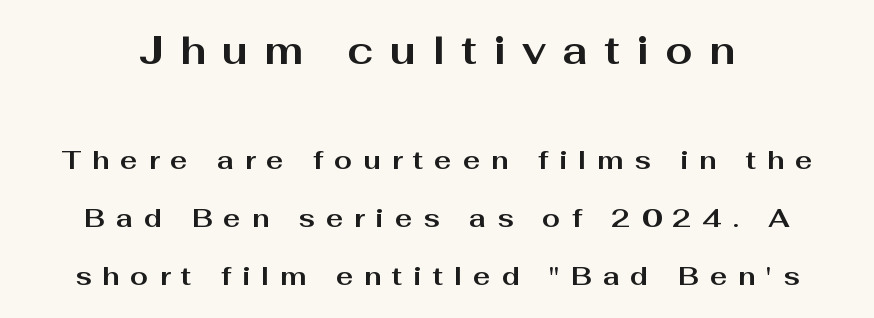
Q: Is the text bold? A: Yes.
Q: Is the text italic (slanted)? A: No, it is upright.
Q: Is the typeface a serif or a sans-serif typeface? A: Sans-serif.
Q: Is the text underlined? A: No.
Q: Is the spacing between letters normal or unusually wide? A: Unusually wide.
Q: Is the spacing between lines tight, normal or loose? A: Loose.
Q: Which block of text is set in a larger size, the first (top) or the second (bottom)? A: The first (top) one.
Q: Width (condensed, normal, or wide)? A: Wide.
Q: Stroke contrast? A: Medium.
Q: x-height? A: Medium.
Q: Monospaced? A: No.
